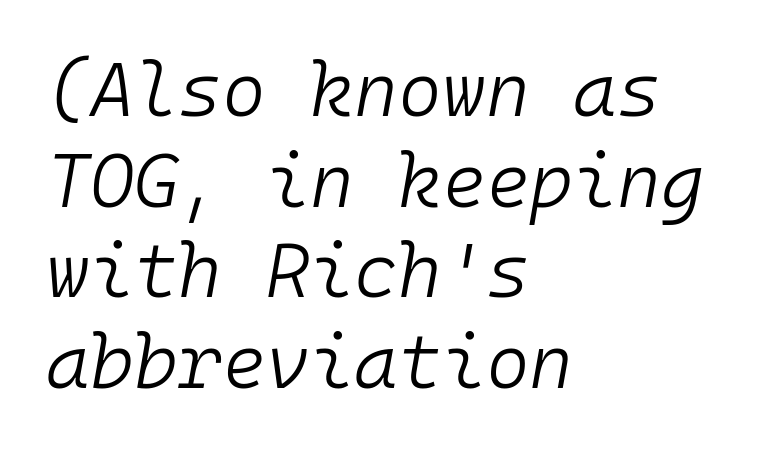
Emphasis-style slanted type is in use. The passage shown is not underscored anywhere. Spacing verdict: monospaced, one width for all characters. No extra tracking has been applied to these lines. Is the block centered? No — it sits flush against the left margin. The characters are drawn with everyday or finer stroke widths.
